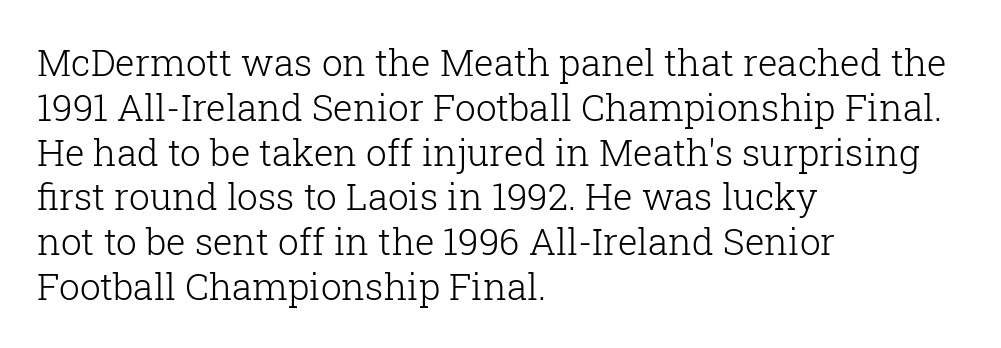
The image shows 37 px light serif type, upright; set left-aligned, line spacing 1.21x, normal letter spacing, not underlined; low stroke contrast and a medium x-height.
